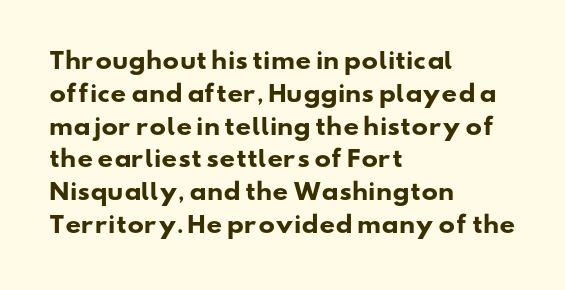
The image shows 22 px bold type; set left-aligned, normal line spacing (1.49x), normal letter spacing, not underlined.
